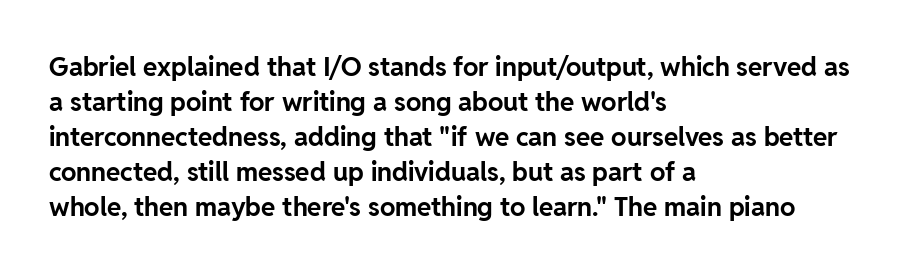
{"italic": "no", "bold": "yes", "underline": "no", "align": "left", "line_spacing": "normal", "line_spacing_ratio": 1.35, "letter_spacing": "normal", "letter_spacing_em": 0.0, "glyph_px": 26}
